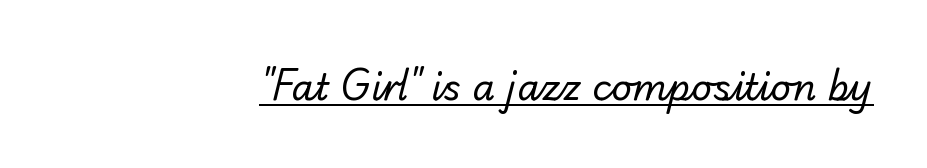
The image shows 36 px regular-weight sans-serif type; set right-aligned, normal letter spacing, underlined; low stroke contrast and a small x-height.
